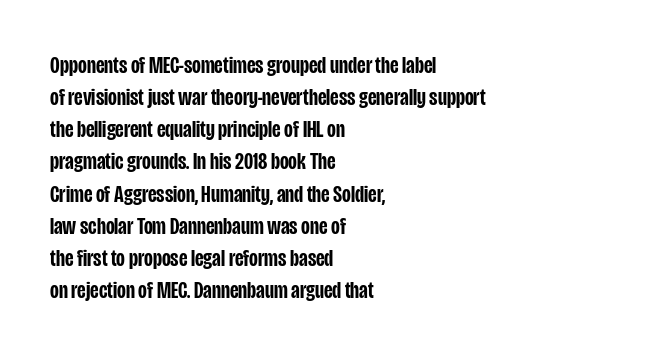
The string is rendered with underlining switched off. Stroke thickness is moderately raised; the sample reads as semibold. Tracking here is standard; glyphs follow each other at the usual distance. The block of text has a typical density, with ordinary space between rows.
